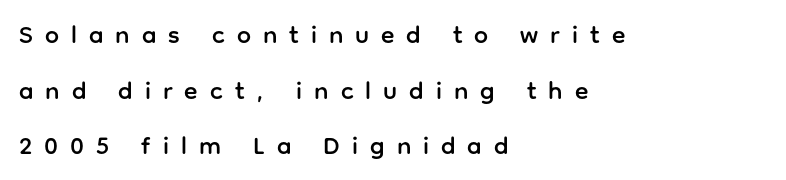
Q: Is the text italic (slanted)? A: No, it is upright.
Q: Is the text underlined? A: No.
Q: How is the paragraph aligned? A: Left-aligned.
Q: Is the spacing between letters normal or unusually wide? A: Unusually wide.
Q: Is the spacing between lines tight, normal or loose? A: Loose.
